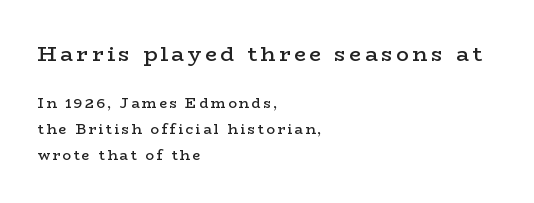
Q: Is the text bold? A: Semi-bold.
Q: Is the text italic (slanted)? A: No, it is upright.
Q: Is the text underlined? A: No.
Q: How is the paragraph aligned? A: Left-aligned.
Q: Which block of text is set in a larger size, the first (top) or the second (bottom)? A: The first (top) one.
